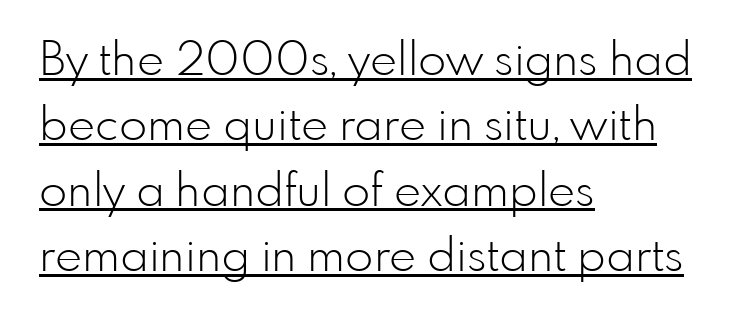
{"serif": "no", "italic": "no", "bold": "no", "weight": "light", "width": "normal", "stroke_contrast": "low", "x_height": "small", "monospaced": "no", "underline": "yes", "align": "left", "line_spacing": "normal", "line_spacing_ratio": 1.42, "letter_spacing": "normal", "letter_spacing_em": 0.0, "glyph_px": 46}
